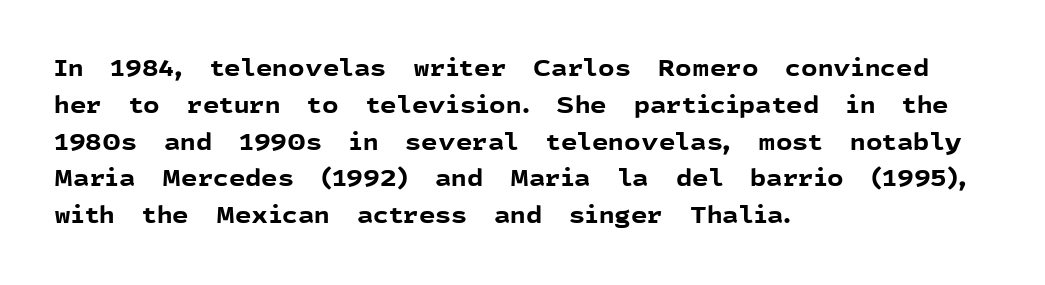
The image shows 23 px bold type, upright; set left-aligned, normal line spacing (1.6x), normal letter spacing, not underlined.
